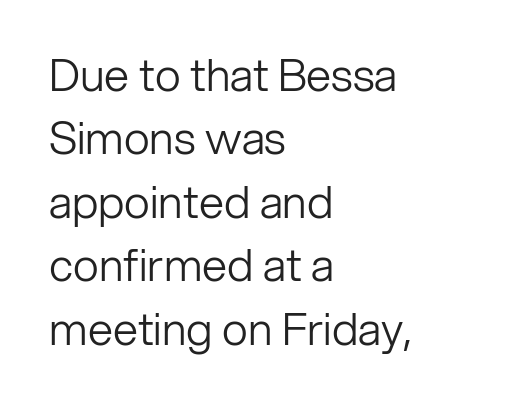
The image shows 45 px light sans-serif type, upright; set left-aligned, normal line spacing (1.41x), normal letter spacing, not underlined; low stroke contrast and a medium x-height.
